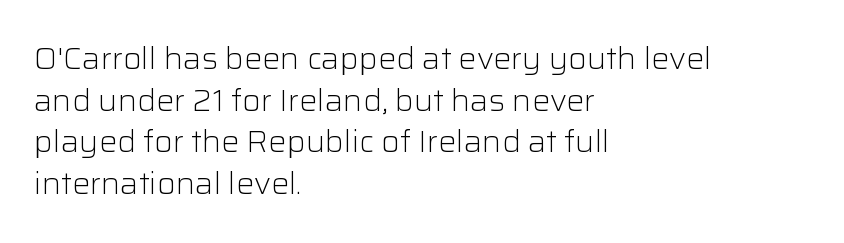
{"serif": "no", "italic": "no", "bold": "no", "weight": "light", "width": "normal", "stroke_contrast": "low", "x_height": "medium", "monospaced": "no", "underline": "no", "align": "left", "line_spacing": "normal", "line_spacing_ratio": 1.39, "letter_spacing": "normal", "letter_spacing_em": 0.0, "glyph_px": 30}
